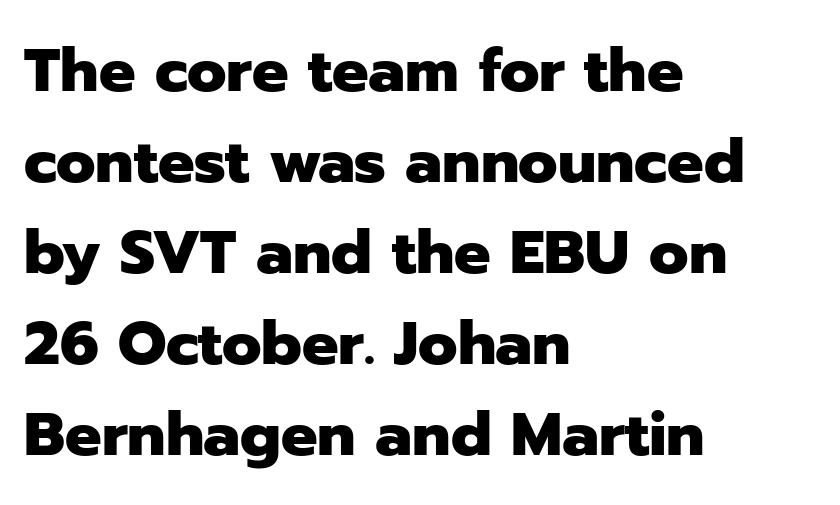
These lines are composed in type without serifs. Layout note: lines flush left. A typesetter would call this proportional, since set widths differ per character. These lines sit exactly where default settings would place them.
